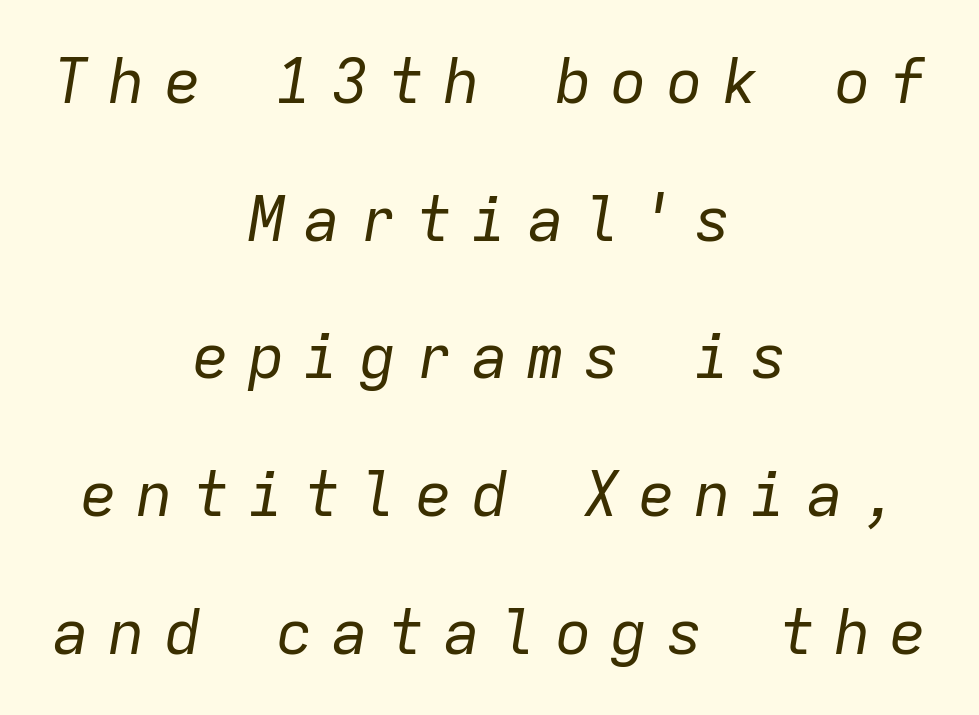
No heavy texture on the line: the type isn't bold. The lines are spread far apart with generous leading. Letters rest on an invisible, unmarked baseline. Every character sits at an angle, as italics do. You could count columns in this text — the font is strictly monospaced.
